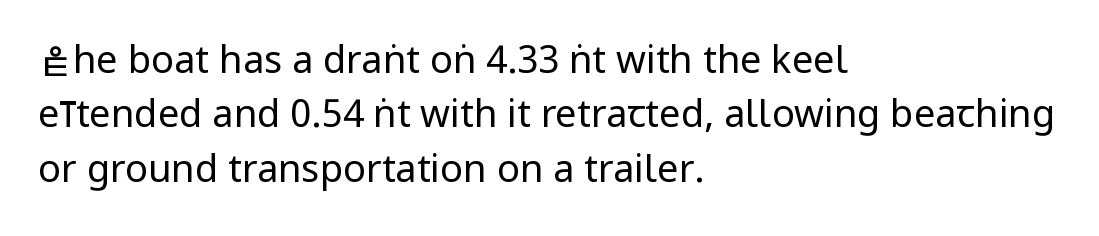
The image shows 38 px regular-weight, condensed sans-serif type, upright; set left-aligned, normal line spacing (1.43x), normal letter spacing, not underlined; low stroke contrast.
